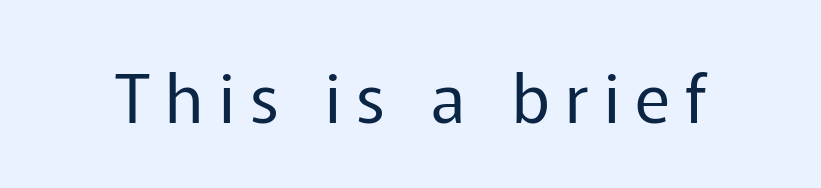
The tracking jumps out immediately: characters are airy and widely separated. The letters look calm and open, with moderate or lighter stems. Serif or sans? Sans — the stroke terminals are bare. Letters rest on an invisible, unmarked baseline.
